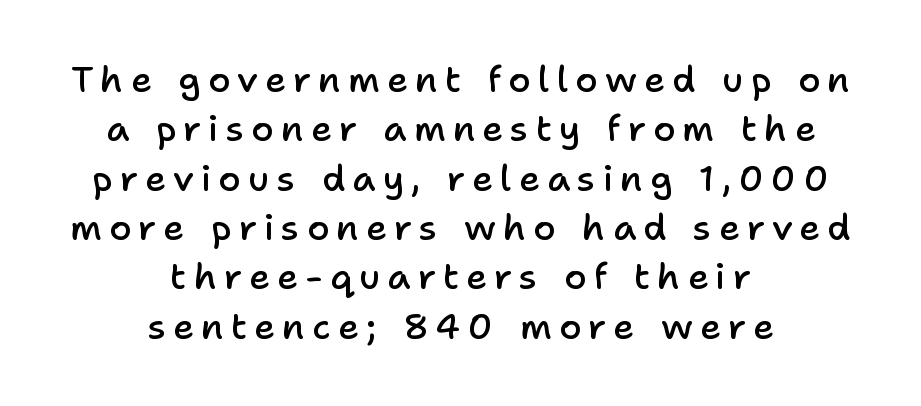
{"serif": "no", "italic": "no", "bold": "semi", "weight": "semibold", "width": "normal", "stroke_contrast": "low", "x_height": "medium", "monospaced": "no", "underline": "no", "align": "center", "line_spacing": "normal", "line_spacing_ratio": 1.37, "letter_spacing": "wide", "letter_spacing_em": 0.2, "glyph_px": 36}
